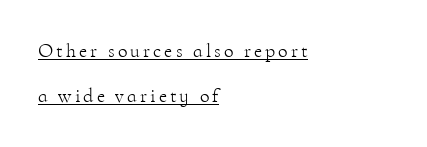
{"italic": "no", "bold": "no", "underline": "yes", "align": "left", "line_spacing": "loose", "line_spacing_ratio": 2.26, "glyph_px": 20}
